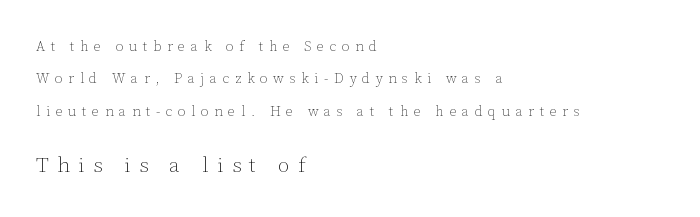
The tracking jumps out immediately: characters are airy and widely separated. Descenders hang freely into open space. The rag falls on the right side of this text block. Each new line begins a long way beneath the previous one. A student would notice the bottom passage is typeset larger than what precedes it.
